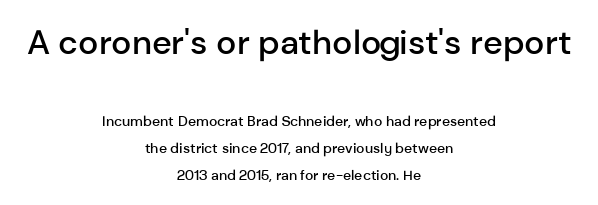
{"serif": "no", "italic": "no", "bold": "semi", "weight": "semibold", "width": "normal", "stroke_contrast": "low", "x_height": "medium", "monospaced": "no", "underline": "no", "align": "center", "line_spacing": "loose", "line_spacing_ratio": 1.91, "letter_spacing": "normal", "letter_spacing_em": 0.0, "larger_block": "first", "size_ratio": 2.43, "glyph_px": 34}
